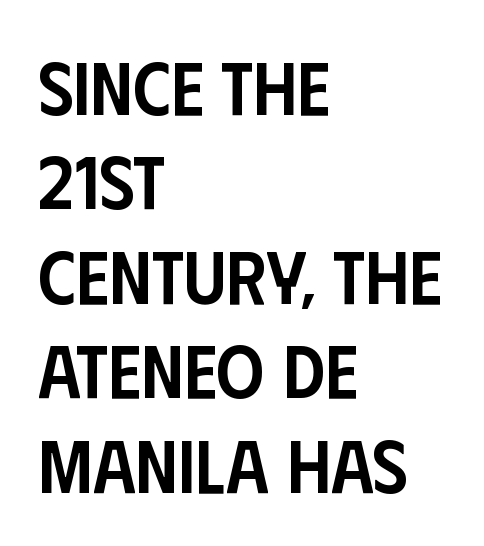
In CSS terms this would be text-align: left. Nobody touched the tracking dial on this one. A bit beefed up — I'd call it semibold rather than bold. This is roman type, the default non-slanted kind.
